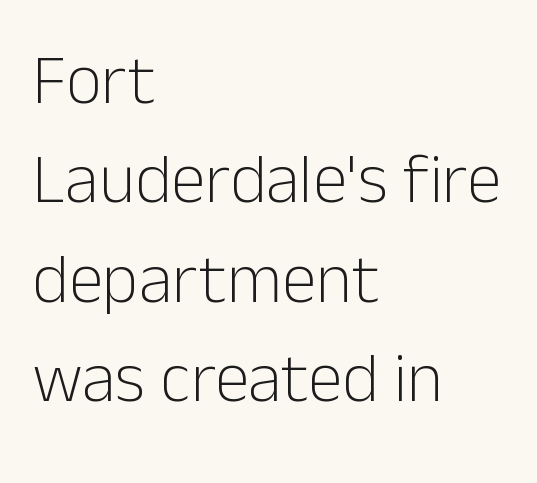
The image shows 70 px light sans-serif type, upright; set left-aligned, normal line spacing (1.42x), normal letter spacing, not underlined; low stroke contrast and a medium x-height.
